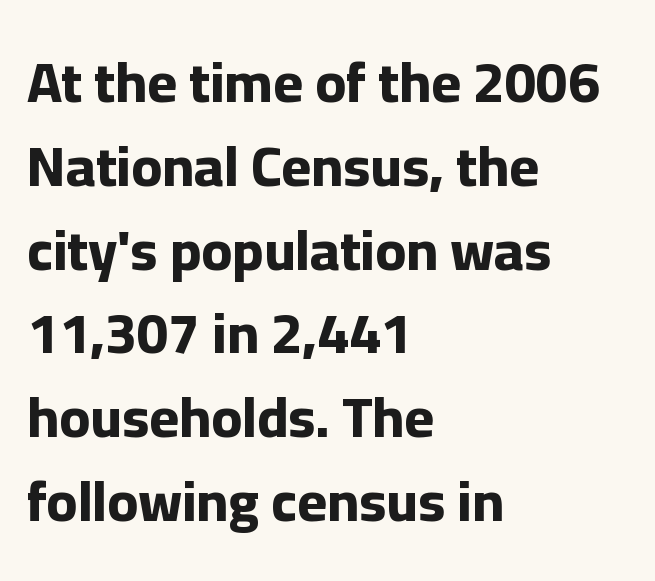
Q: Is the text bold? A: Yes.
Q: Is the text italic (slanted)? A: No, it is upright.
Q: Is the typeface a serif or a sans-serif typeface? A: Sans-serif.
Q: Is the text underlined? A: No.
Q: How is the paragraph aligned? A: Left-aligned.
Q: Is the spacing between letters normal or unusually wide? A: Normal.
Q: Is the spacing between lines tight, normal or loose? A: Normal.
Q: Width (condensed, normal, or wide)? A: Normal.
Q: Stroke contrast? A: Low.
Q: x-height? A: Medium.
Q: Monospaced? A: No.
